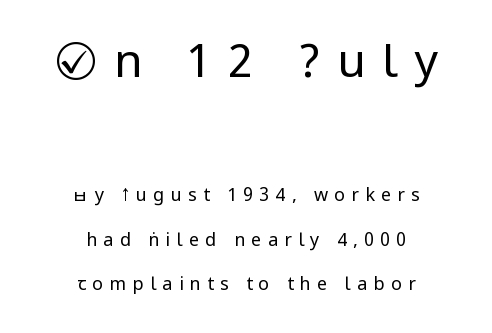
Larger block? The one above; the one below is distinctly smaller. How would I describe the line gaps? Wide and relaxed. These lines are centered, leaving both edges ragged. Typographically, this falls in the sans-serif category.
